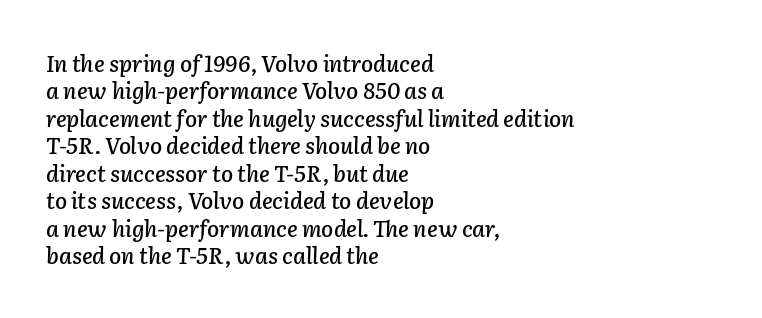
{"italic": "yes", "lean": "right", "slant_degrees": 2, "underline": "no", "align": "left", "line_spacing": "normal", "line_spacing_ratio": 1.25, "letter_spacing": "normal", "letter_spacing_em": 0.0, "glyph_px": 22}
